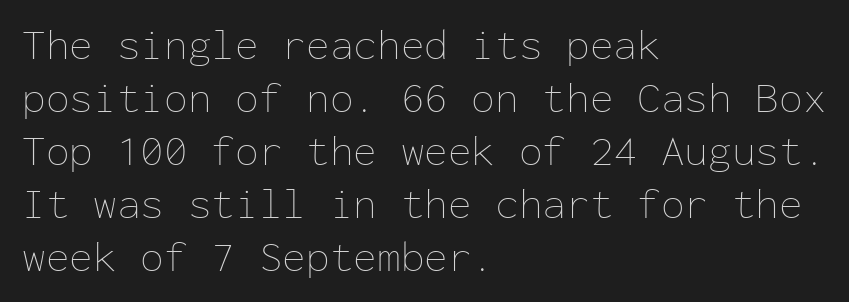
{"italic": "no", "bold": "no", "weight": "thin", "width": "normal", "stroke_contrast": "low", "x_height": "medium", "monospaced": "yes", "underline": "no", "align": "left", "line_spacing_ratio": 1.23, "letter_spacing": "normal", "letter_spacing_em": 0.0, "glyph_px": 43}
